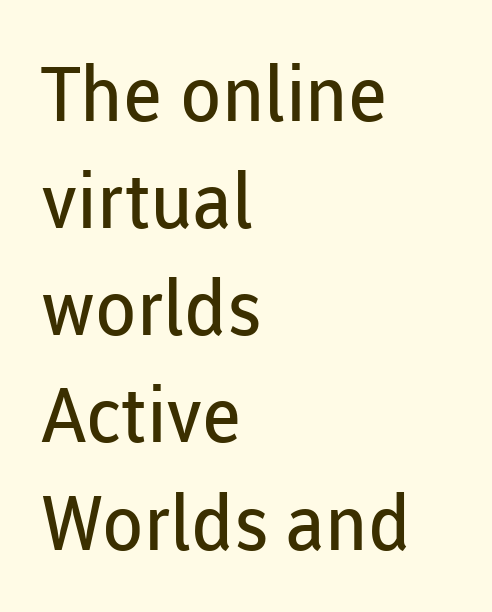
The image shows 76 px regular-weight sans-serif type, upright; set left-aligned, normal line spacing (1.41x), normal letter spacing, not underlined; low stroke contrast and a medium x-height.
